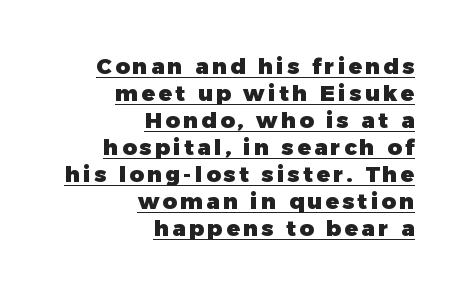
The glyphs have the mass of a bold cut. Decoration check: the copy is underlined. Short and long lines alike share a common ending point at right. Posture: straight, roman, zero tilt.
